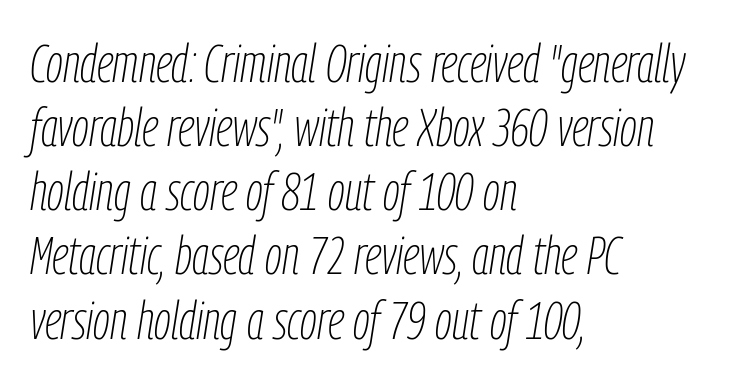
The image shows 53 px thin, condensed type, italic (leaning right); set left-aligned, line spacing 1.21x, normal letter spacing, not underlined; low stroke contrast and a medium x-height.
